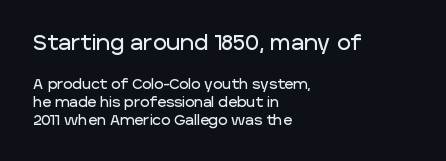
{"italic": "no", "underline": "no", "align": "left", "line_spacing": "normal", "line_spacing_ratio": 1.28, "letter_spacing": "normal", "letter_spacing_em": 0.0, "larger_block": "first", "size_ratio": 1.5, "glyph_px": 21}
